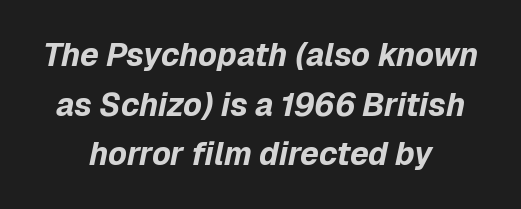
{"italic": "yes", "lean": "right", "slant_degrees": 12, "bold": "yes", "weight": "bold", "width": "normal", "stroke_contrast": "low", "x_height": "medium", "monospaced": "no", "underline": "no", "align": "center", "line_spacing": "normal", "line_spacing_ratio": 1.55, "letter_spacing": "normal", "letter_spacing_em": 0.0, "glyph_px": 32}
